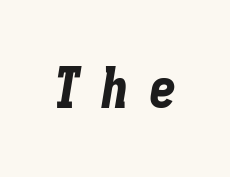
The image shows 56 px bold, condensed type, italic (leaning right), monospaced; set unusually wide letter spacing (+0.35 em), not underlined; low stroke contrast and a medium x-height.
